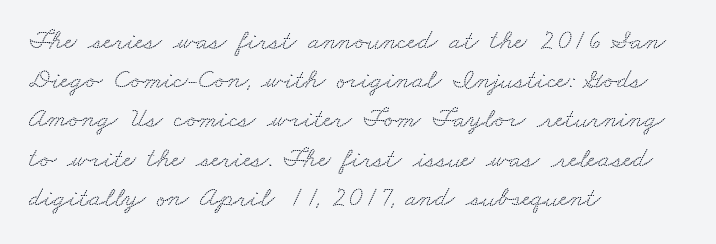
Q: Is the typeface a serif or a sans-serif typeface? A: Serif.
Q: Is the text underlined? A: No.
Q: How is the paragraph aligned? A: Left-aligned.
Q: Is the spacing between letters normal or unusually wide? A: Normal.
Q: Is the spacing between lines tight, normal or loose? A: Normal.
Q: Width (condensed, normal, or wide)? A: Wide.
Q: Stroke contrast? A: Low.
Q: x-height? A: Small.
Q: Monospaced? A: No.
